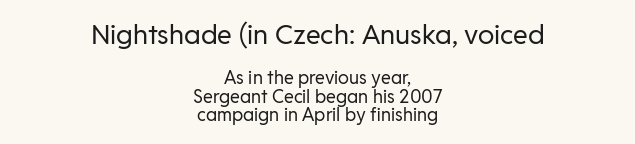
The image shows 27 px text type, upright; set centered, tight line spacing (1.03x), normal letter spacing, not underlined; the first (top) block is 1.5x larger.
